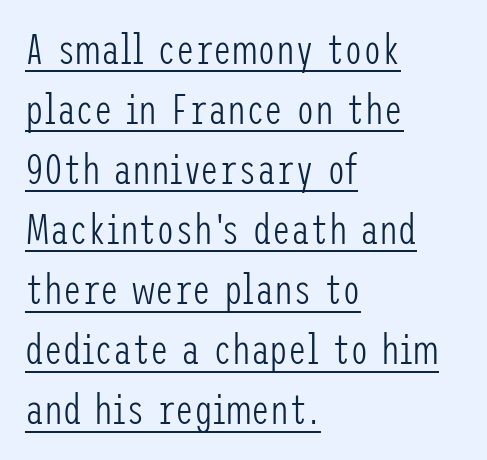
{"serif": "no", "italic": "no", "bold": "no", "weight": "light", "width": "condensed", "stroke_contrast": "low", "x_height": "medium", "underline": "yes", "align": "left", "line_spacing": "normal", "line_spacing_ratio": 1.43, "letter_spacing": "normal", "letter_spacing_em": 0.0, "glyph_px": 42}
